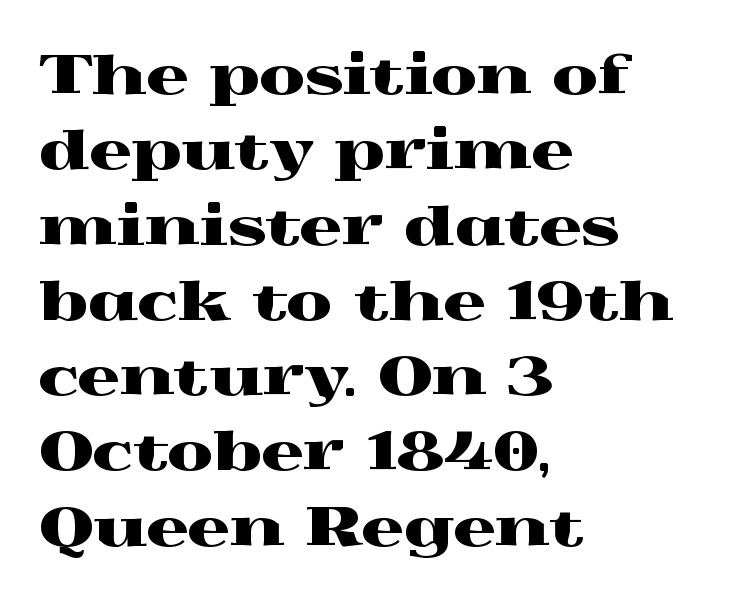
{"serif": "yes", "italic": "no", "width": "wide", "x_height": "medium", "monospaced": "no", "underline": "no", "align": "left", "line_spacing": "normal", "line_spacing_ratio": 1.42, "letter_spacing": "normal", "letter_spacing_em": 0.0, "glyph_px": 53}
